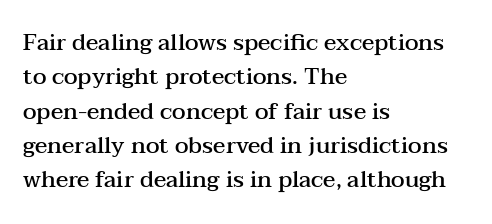
The setting favours the left margin, as ordinary paragraphs usually do. Words float on clear page, feet unadorned. If you measured baseline to baseline, you'd find a middling distance. These words are printed semibold, heavier than regular yet not bold. Does the lettering tilt? It doesn't — this is upright.
